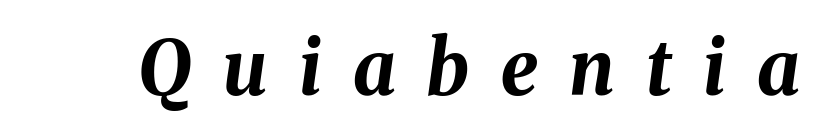
The image shows 75 px bold type, italic (leaning right); set unusually wide letter spacing (+0.42 em), not underlined; medium stroke contrast and a medium x-height.
